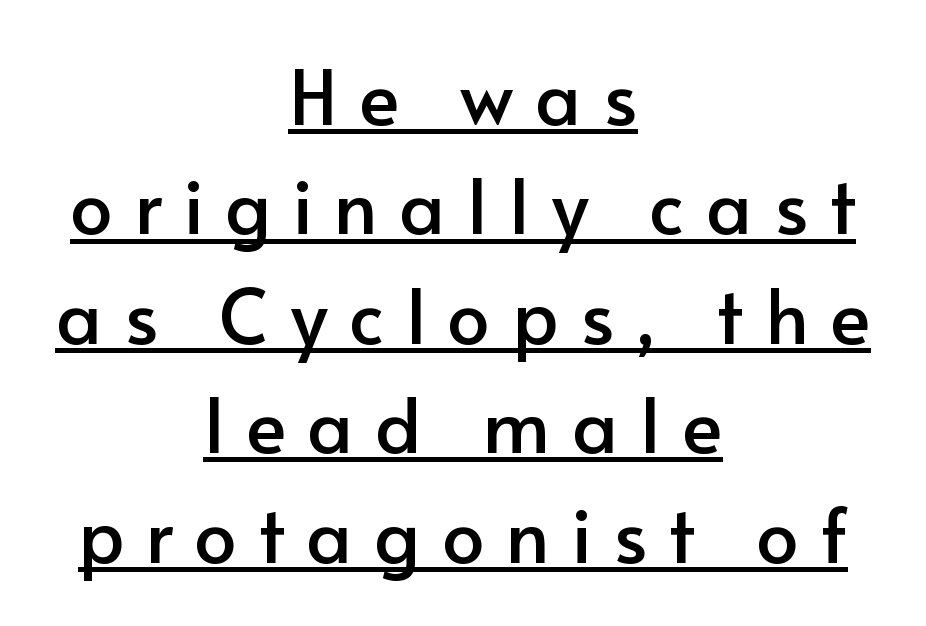
{"serif": "no", "italic": "no", "width": "normal", "stroke_contrast": "low", "x_height": "small", "monospaced": "no", "underline": "yes", "align": "center", "line_spacing": "normal", "line_spacing_ratio": 1.44, "letter_spacing": "wide", "letter_spacing_em": 0.28, "glyph_px": 76}
